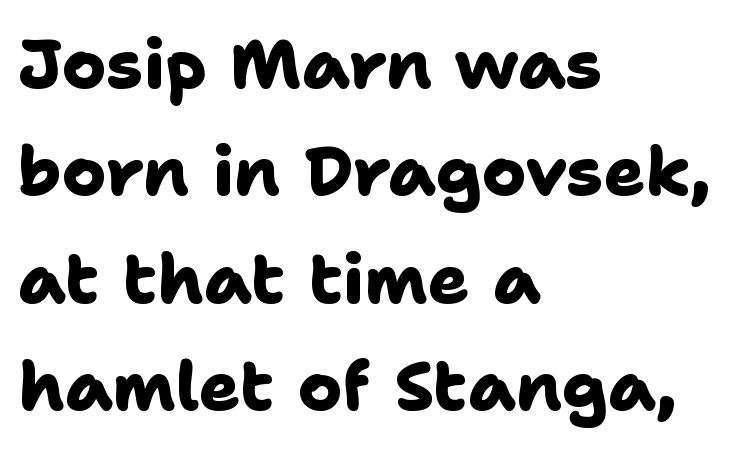
{"serif": "no", "bold": "yes", "weight": "heavy", "width": "normal", "stroke_contrast": "low", "x_height": "medium", "monospaced": "no", "underline": "no", "align": "left", "line_spacing": "normal", "line_spacing_ratio": 1.58, "letter_spacing": "normal", "letter_spacing_em": 0.0, "glyph_px": 68}
